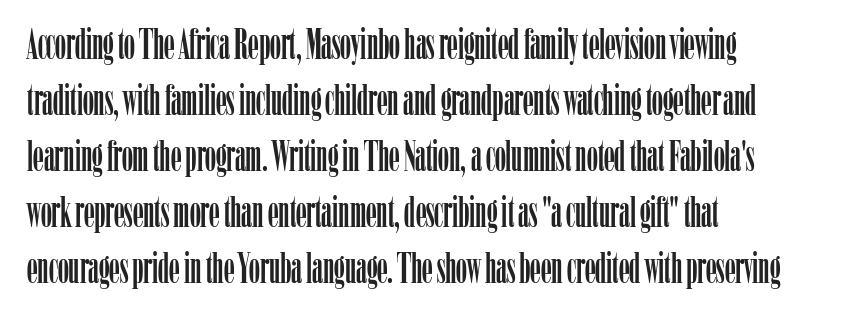
{"serif": "yes", "italic": "no", "width": "condensed", "stroke_contrast": "low", "x_height": "medium", "monospaced": "no", "underline": "no", "align": "left", "line_spacing": "normal", "line_spacing_ratio": 1.3, "letter_spacing": "normal", "letter_spacing_em": 0.0, "glyph_px": 43}
